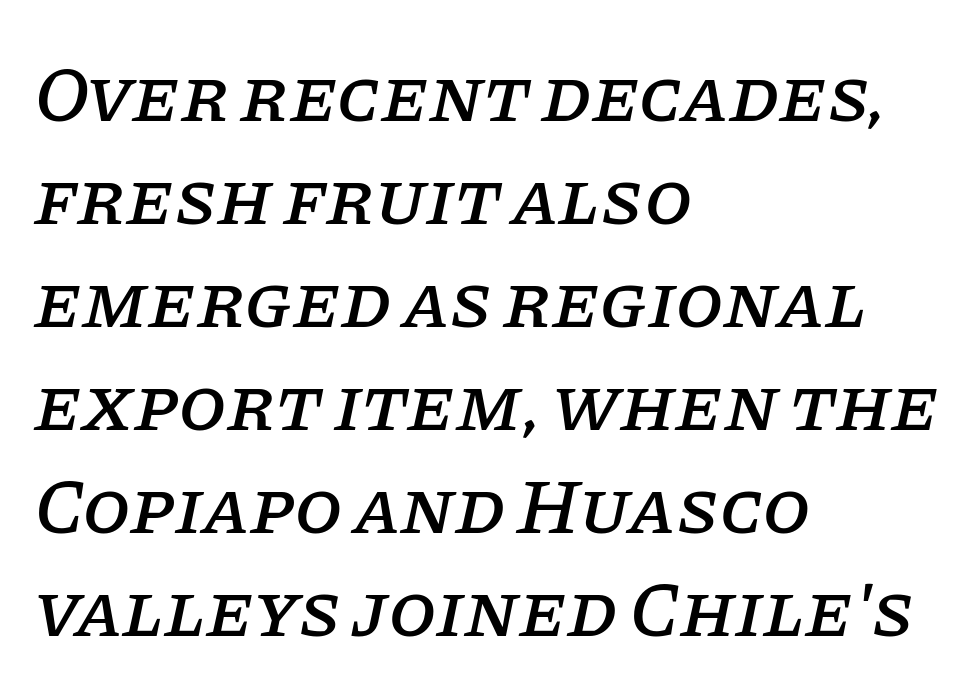
The leading is moderate, giving the passage an even texture. Each letter keeps its own natural width here, so spacing adapts to shape. Each word holds together tightly as a unit, with standard inter-letter gaps. Line starts are locked; line ends wander.
